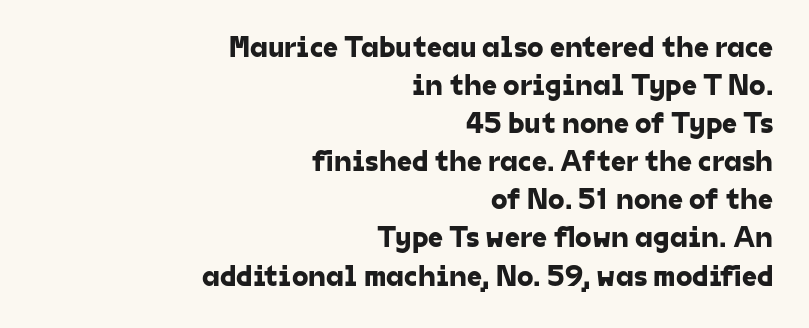
{"serif": "no", "width": "normal", "stroke_contrast": "low", "x_height": "medium", "monospaced": "no", "underline": "no", "align": "right", "line_spacing": "normal", "line_spacing_ratio": 1.27, "letter_spacing": "normal", "letter_spacing_em": 0.0, "glyph_px": 30}
